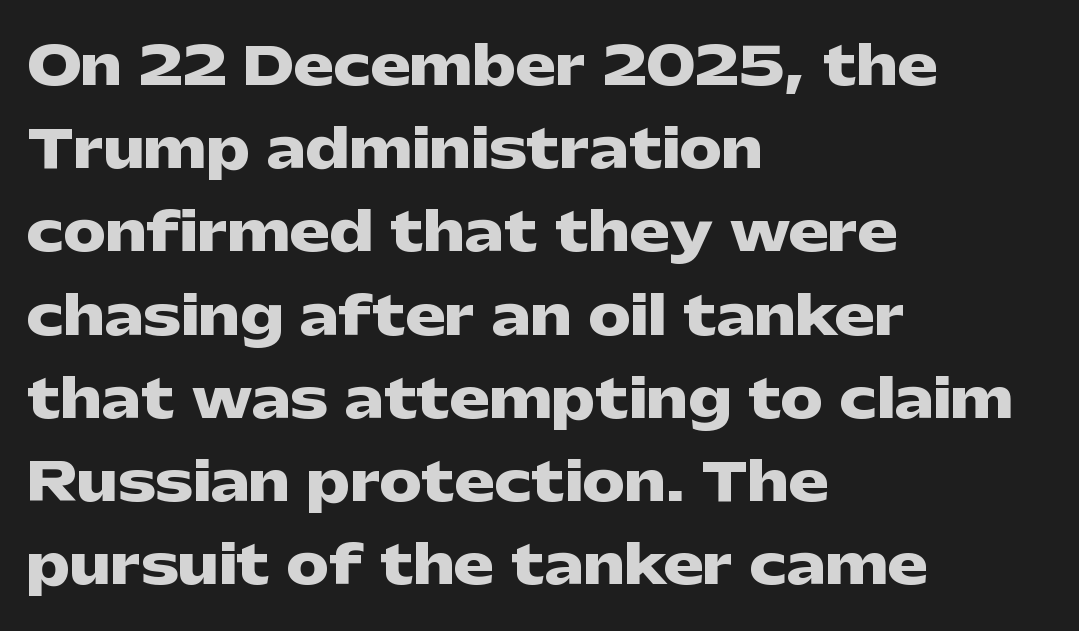
The image shows 53 px heavy, wide sans-serif type, upright; set left-aligned, normal line spacing (1.57x), normal letter spacing, not underlined; low stroke contrast and a medium x-height.
